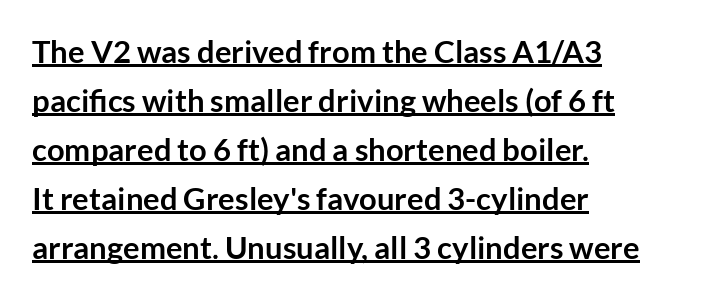
The image shows 31 px semibold sans-serif type, upright; set left-aligned, normal line spacing (1.58x), normal letter spacing, underlined; low stroke contrast and a medium x-height.
